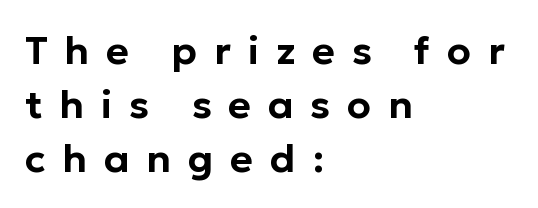
Normally led — the rows are evenly, conventionally spaced. Here the designer chose a conventional face with non-uniform glyph widths. These lines are set flush left with a ragged right edge. Typographically, this falls in the sans-serif category. The space beneath each line is pristine and unruled.
